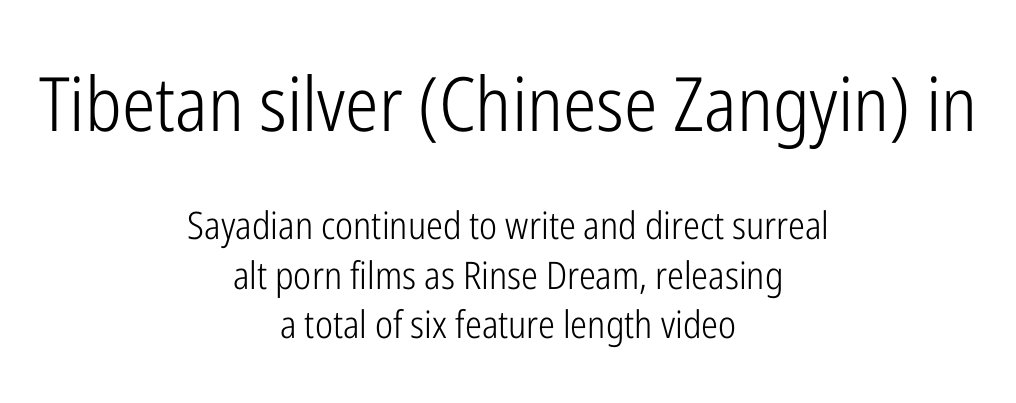
{"serif": "no", "italic": "no", "bold": "no", "weight": "light", "width": "condensed", "stroke_contrast": "low", "x_height": "medium", "monospaced": "no", "underline": "no", "align": "center", "line_spacing": "normal", "line_spacing_ratio": 1.3, "letter_spacing": "normal", "letter_spacing_em": 0.0, "larger_block": "first", "size_ratio": 1.97, "glyph_px": 75}
